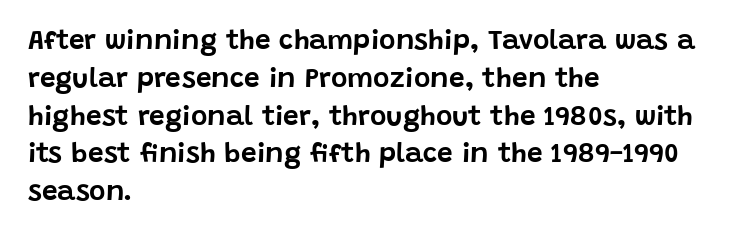
Q: Is the text italic (slanted)? A: No, it is upright.
Q: Is the typeface a serif or a sans-serif typeface? A: Sans-serif.
Q: Is the text underlined? A: No.
Q: How is the paragraph aligned? A: Left-aligned.
Q: Is the spacing between letters normal or unusually wide? A: Normal.
Q: Is the spacing between lines tight, normal or loose? A: Normal.
Q: Width (condensed, normal, or wide)? A: Normal.
Q: Stroke contrast? A: Low.
Q: x-height? A: Large.
Q: Monospaced? A: No.
